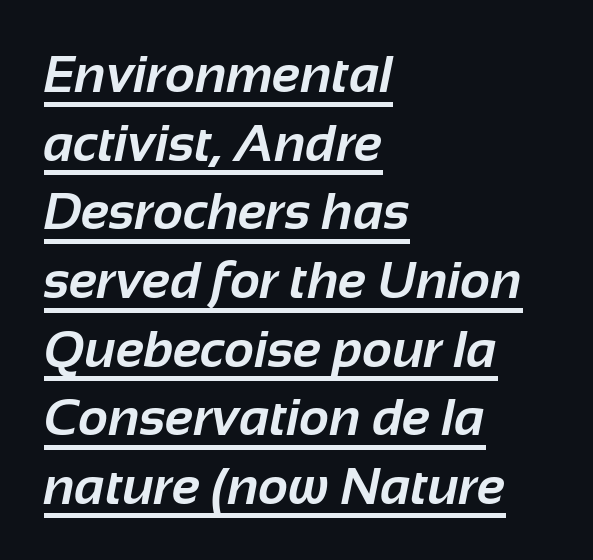
Q: Is the text bold? A: Yes.
Q: Is the typeface a serif or a sans-serif typeface? A: Sans-serif.
Q: Is the text underlined? A: Yes.
Q: How is the paragraph aligned? A: Left-aligned.
Q: Is the spacing between letters normal or unusually wide? A: Normal.
Q: Is the spacing between lines tight, normal or loose? A: Normal.
Q: Width (condensed, normal, or wide)? A: Normal.
Q: Stroke contrast? A: Low.
Q: x-height? A: Medium.
Q: Monospaced? A: No.
